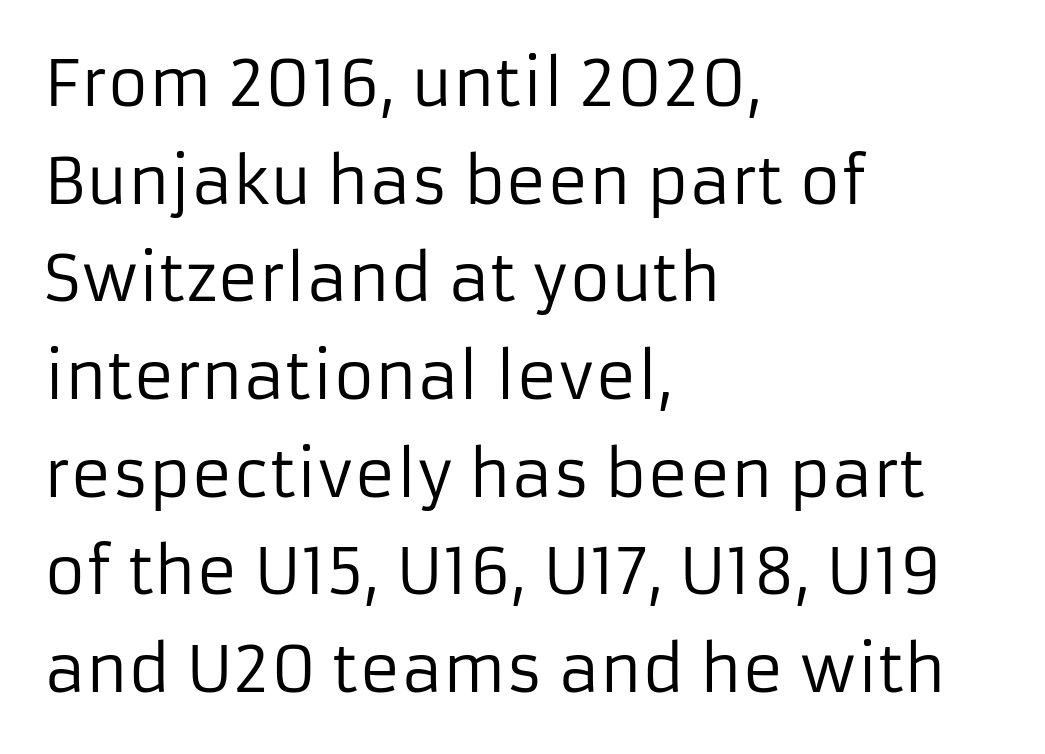
The image shows 63 px regular-weight sans-serif type, upright; set left-aligned, normal line spacing (1.55x), normal letter spacing, not underlined; low stroke contrast and a medium x-height.
